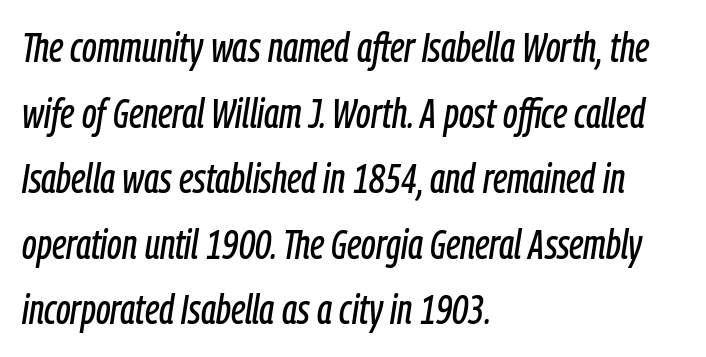
{"italic": "yes", "lean": "right", "slant_degrees": 9, "width": "condensed", "stroke_contrast": "low", "x_height": "medium", "monospaced": "no", "underline": "no", "align": "left", "line_spacing": "normal", "line_spacing_ratio": 1.6, "letter_spacing": "normal", "letter_spacing_em": 0.0, "glyph_px": 41}
